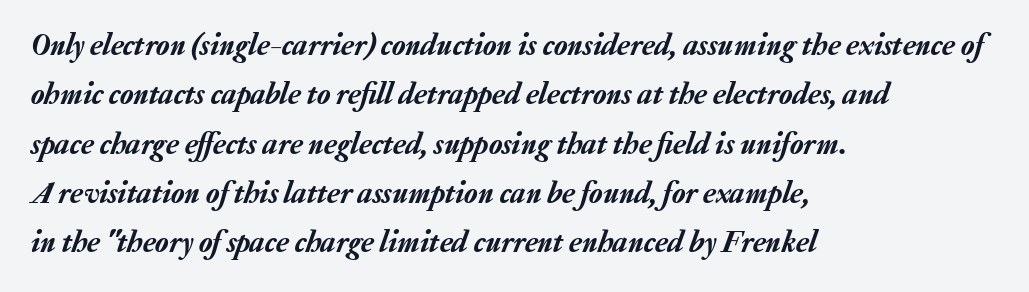
It's the slanting kind of type. The passage shown is typed in a proportional face where columns would drift. Beneath every word, the page is bare. Alignment: flush left.
